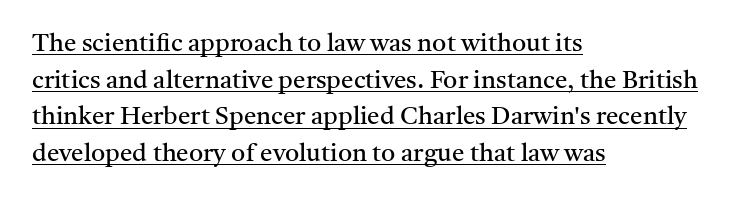
The image shows 25 px text type, upright; set left-aligned, normal line spacing (1.47x), normal letter spacing, underlined.
